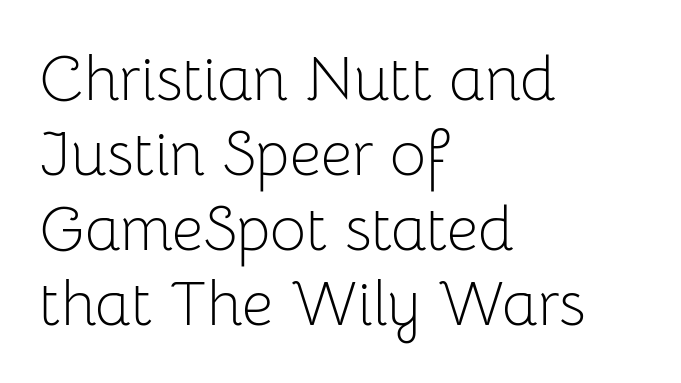
{"serif": "no", "italic": "no", "bold": "no", "weight": "light", "width": "normal", "stroke_contrast": "low", "x_height": "medium", "monospaced": "no", "underline": "no", "align": "left", "line_spacing_ratio": 1.21, "letter_spacing": "normal", "letter_spacing_em": 0.0, "glyph_px": 62}
